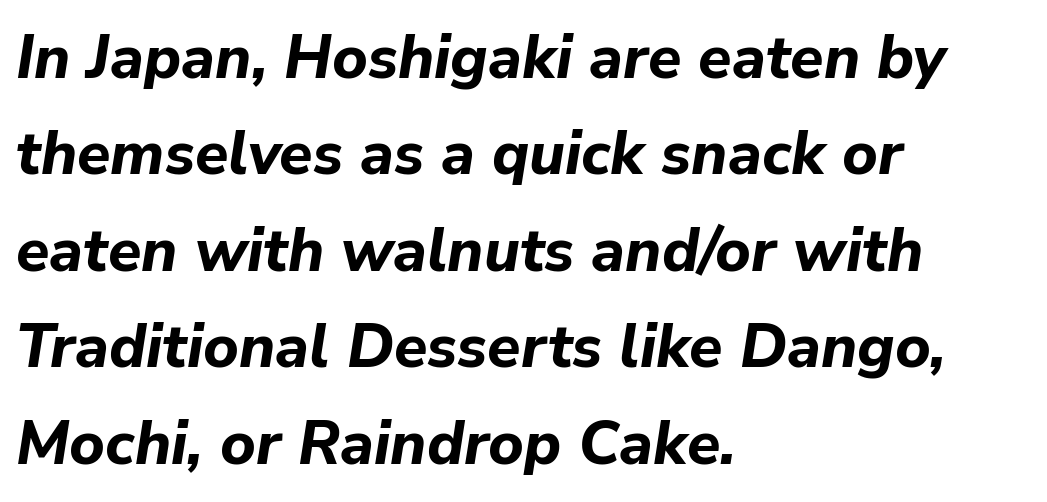
The face used here is proportionally spaced, like ordinary book or web type. Each line starts at the same left margin while the right side varies. Caption: bold face, heavy strokes. Regular leading.
